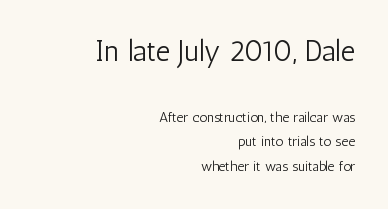
The image shows 29 px light, condensed sans-serif type, upright; set right-aligned, line spacing 1.77x, normal letter spacing, not underlined; the first (top) block is 2.07x larger; low stroke contrast and a medium x-height.
